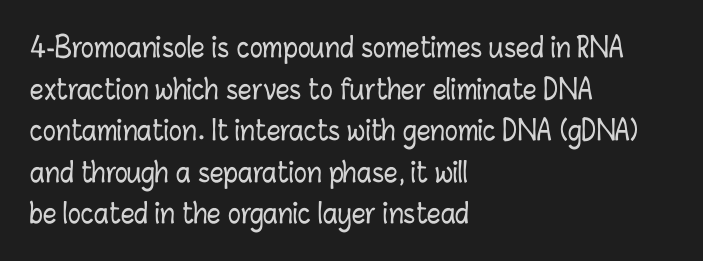
{"italic": "no", "underline": "no", "align": "left", "line_spacing": "normal", "line_spacing_ratio": 1.54, "letter_spacing": "normal", "letter_spacing_em": 0.0, "glyph_px": 27}
